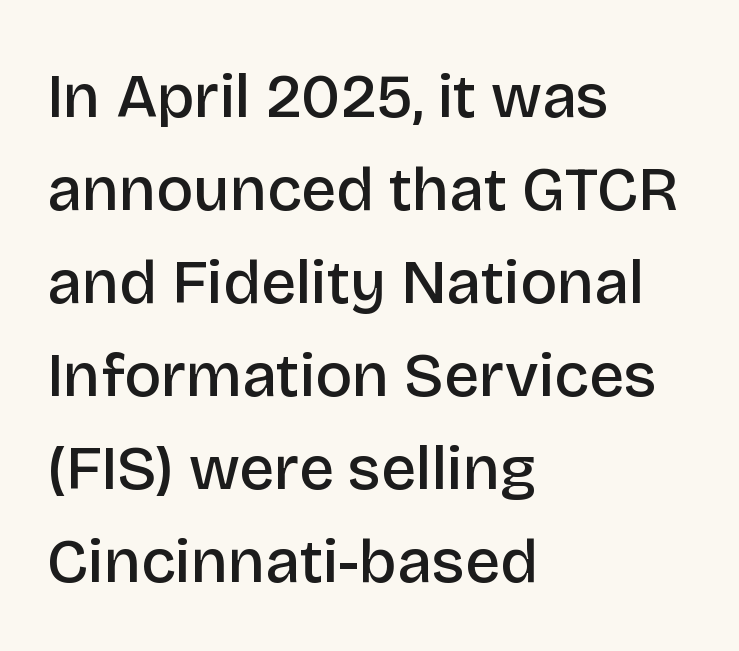
Classification — sans serif. The leading is moderate, giving the passage an even texture. The horizontal fit of the characters is conventional and even. Upright lettering throughout. The face used here is a semibold: visibly heavier than regular, lighter than bold.
